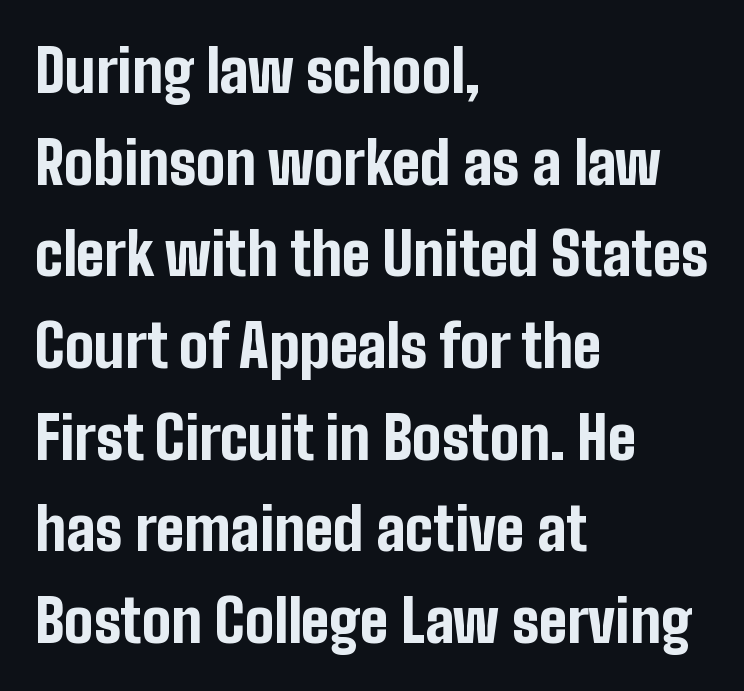
The image shows 58 px bold, condensed sans-serif type, upright; set left-aligned, normal line spacing (1.58x), normal letter spacing, not underlined; low stroke contrast and a medium x-height.
